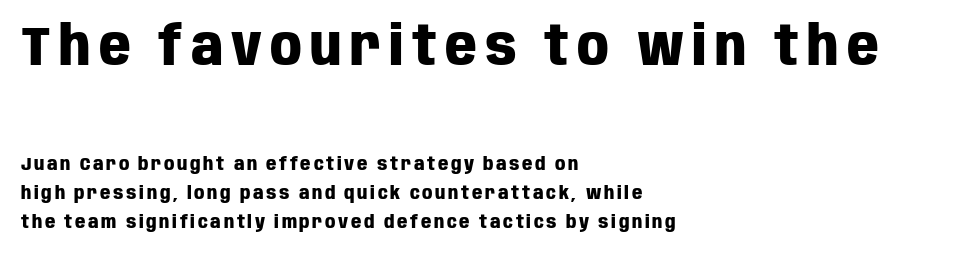
The image shows 55 px heavy, condensed sans-serif type, upright; set left-aligned, normal line spacing (1.63x), not underlined; the first (top) block is 3.06x larger; low stroke contrast and a large x-height.
